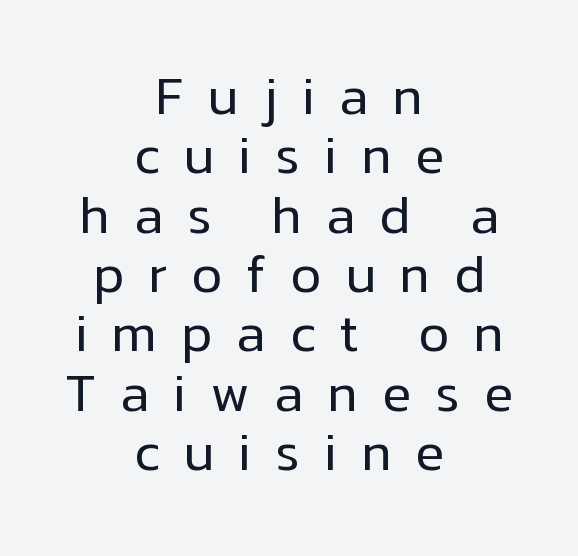
Q: Is the text bold? A: No.
Q: Is the text italic (slanted)? A: No, it is upright.
Q: Is the typeface a serif or a sans-serif typeface? A: Sans-serif.
Q: Is the text underlined? A: No.
Q: How is the paragraph aligned? A: Centered.
Q: Is the spacing between letters normal or unusually wide? A: Unusually wide.
Q: Is the spacing between lines tight, normal or loose? A: Tight.
Q: Width (condensed, normal, or wide)? A: Normal.
Q: Stroke contrast? A: Low.
Q: x-height? A: Medium.
Q: Monospaced? A: No.
